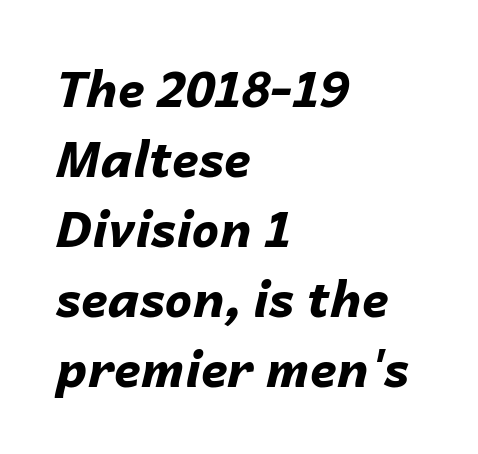
Compared with a centered layout, this one pins lines to the left instead. The rows are spaced the way most documents space them. You'd pick this weight for a headline — it's a proper bold. Spacing verdict: proportional, widths tailored to each character.
